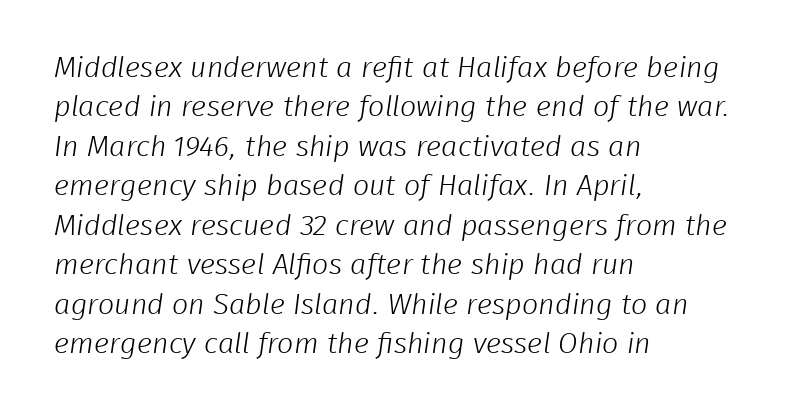
{"serif": "no", "bold": "no", "weight": "light", "width": "normal", "stroke_contrast": "low", "x_height": "medium", "monospaced": "no", "underline": "no", "align": "left", "line_spacing": "normal", "line_spacing_ratio": 1.36, "letter_spacing": "normal", "letter_spacing_em": 0.0, "glyph_px": 29}
